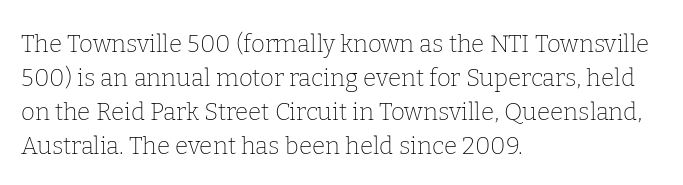
{"italic": "no", "bold": "no", "underline": "no", "align": "left", "line_spacing": "normal", "line_spacing_ratio": 1.41, "letter_spacing": "normal", "letter_spacing_em": 0.0, "glyph_px": 24}
